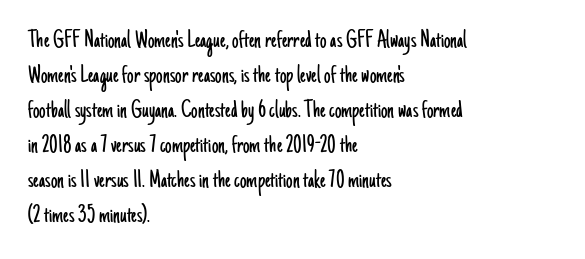
Q: Is the text bold? A: No.
Q: Is the text italic (slanted)? A: No, it is upright.
Q: Is the text underlined? A: No.
Q: How is the paragraph aligned? A: Left-aligned.
Q: Is the spacing between letters normal or unusually wide? A: Normal.
Q: Is the spacing between lines tight, normal or loose? A: Normal.
